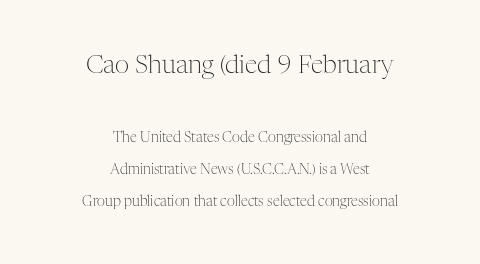
{"italic": "no", "bold": "no", "underline": "no", "align": "center", "line_spacing": "loose", "line_spacing_ratio": 2.31, "letter_spacing": "normal", "letter_spacing_em": 0.0, "larger_block": "first", "size_ratio": 1.79, "glyph_px": 25}
